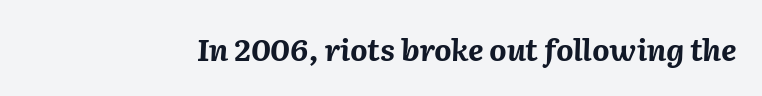
{"italic": "yes", "lean": "right", "slant_degrees": 2, "bold": "yes", "weight": "bold", "width": "normal", "stroke_contrast": "medium", "x_height": "medium", "monospaced": "no", "underline": "no", "letter_spacing": "normal", "letter_spacing_em": 0.0, "glyph_px": 30}
